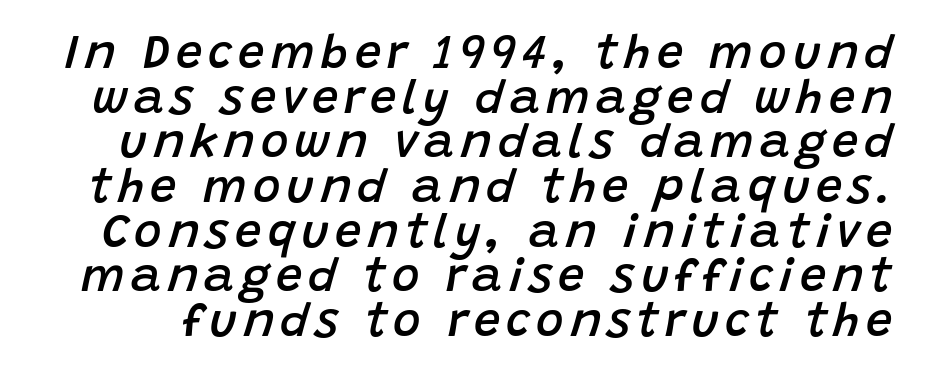
Q: Is the text bold? A: Semi-bold.
Q: Is the text italic (slanted)? A: Yes, it leans right by about 15 degrees.
Q: Is the text underlined? A: No.
Q: Is the spacing between lines tight, normal or loose? A: Tight.
Q: Width (condensed, normal, or wide)? A: Normal.
Q: Stroke contrast? A: Low.
Q: x-height? A: Large.
Q: Monospaced? A: No.
